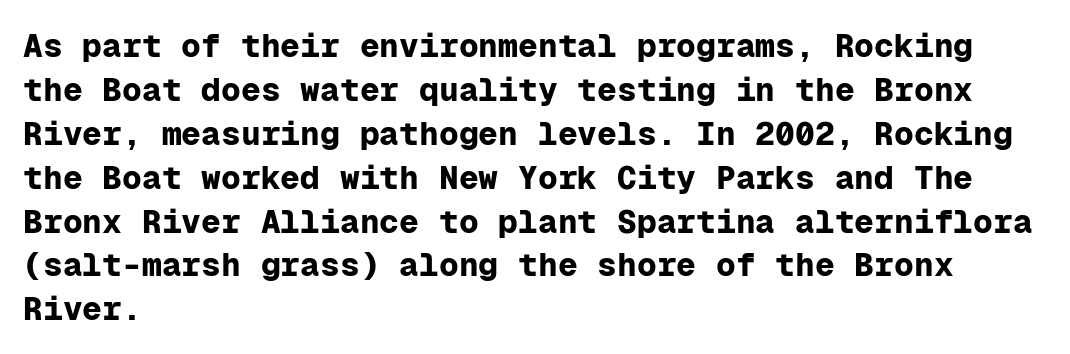
Q: Is the text bold? A: Yes.
Q: Is the text italic (slanted)? A: No, it is upright.
Q: Is the typeface a serif or a sans-serif typeface? A: Sans-serif.
Q: Is the text underlined? A: No.
Q: How is the paragraph aligned? A: Left-aligned.
Q: Is the spacing between letters normal or unusually wide? A: Normal.
Q: Is the spacing between lines tight, normal or loose? A: Normal.
Q: Width (condensed, normal, or wide)? A: Normal.
Q: Stroke contrast? A: Low.
Q: x-height? A: Medium.
Q: Monospaced? A: Yes.
